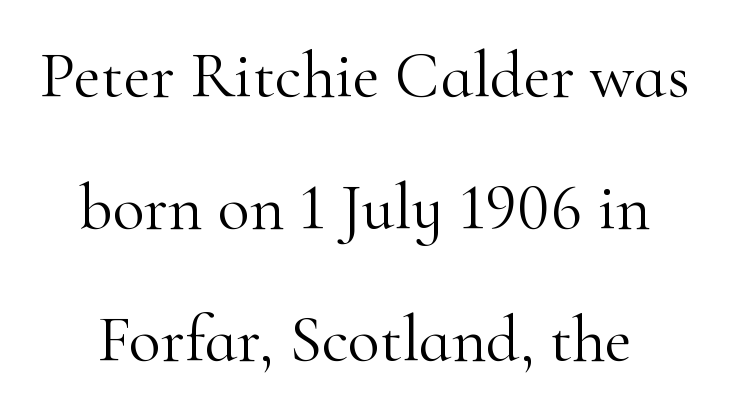
Unbolded letterforms with no extra heft. Anything drawn beneath the words? Only blank space. You could not count columns in this text — the font is proportionally spaced. The type sits square on the baseline with zero lean. Quick note: interline space is abundant.
